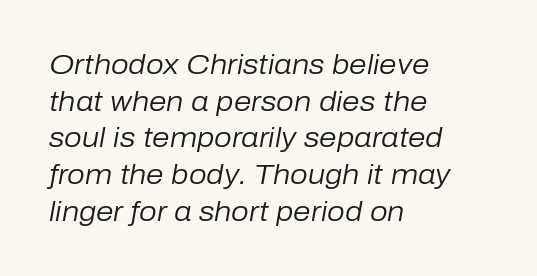
The image shows 28 px regular-weight type, italic (leaning right); set left-aligned, normal line spacing (1.31x), normal letter spacing, not underlined; low stroke contrast and a medium x-height.
